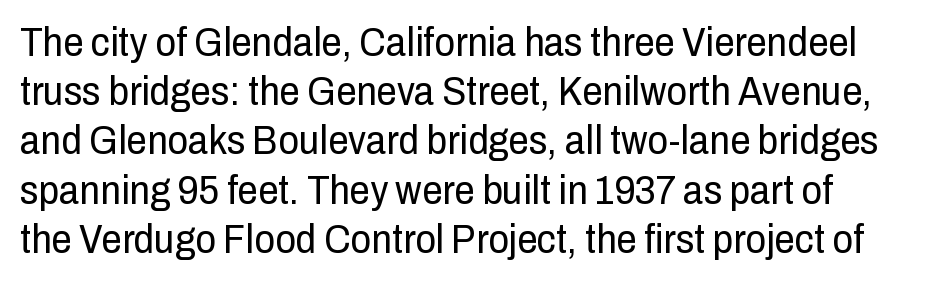
{"serif": "no", "italic": "no", "bold": "no", "weight": "regular", "width": "condensed", "stroke_contrast": "low", "x_height": "medium", "monospaced": "no", "underline": "no", "line_spacing_ratio": 1.2, "letter_spacing": "normal", "letter_spacing_em": 0.0, "glyph_px": 41}
